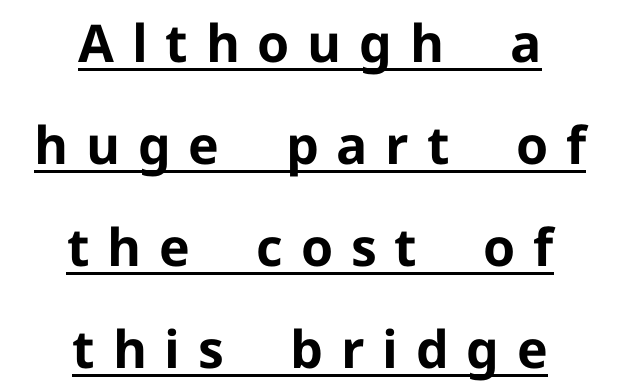
The image shows 52 px bold sans-serif type, upright; set centered, loose line spacing (1.96x), unusually wide letter spacing (+0.34 em), underlined; low stroke contrast and a medium x-height.
